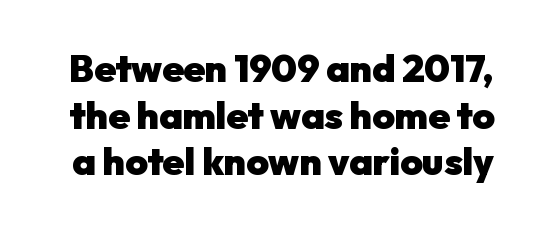
The image shows 38 px heavy sans-serif type, upright; set line spacing 1.23x, normal letter spacing, not underlined; low stroke contrast and a medium x-height.
